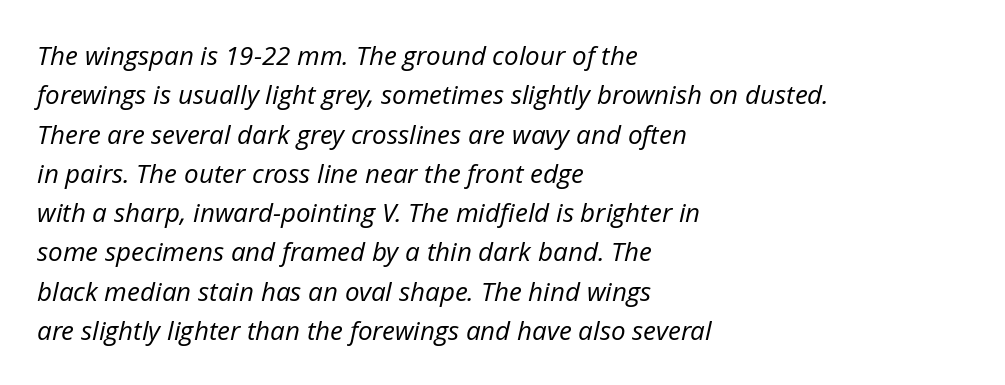
Bold? No — there's no thickening of the strokes. Is the type slanted? Yes — the strokes lean at a clear angle. The paragraph has a hard left edge and a soft right edge. The string is rendered with underlining switched off. The vertical gap from one line to the next is medium.
